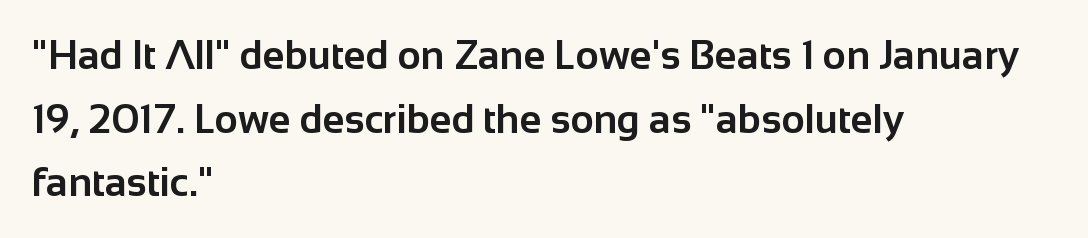
Decoration check: the copy has no underline. The sample has been set heavy, in full bold. Letter spacing: default. Upright lettering throughout.
